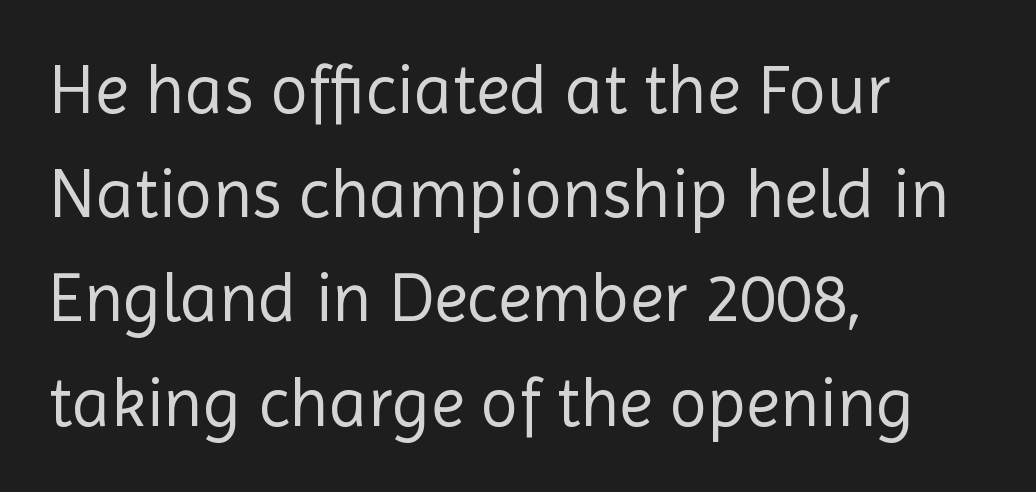
{"serif": "no", "italic": "no", "bold": "no", "weight": "regular", "width": "normal", "x_height": "medium", "monospaced": "no", "underline": "no", "align": "left", "line_spacing": "normal", "line_spacing_ratio": 1.51, "letter_spacing": "normal", "letter_spacing_em": 0.0, "glyph_px": 69}
